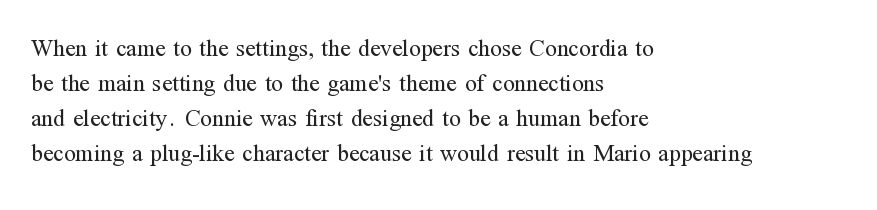
The image shows 24 px text type, upright; set left-aligned, normal line spacing (1.46x), normal letter spacing, not underlined.
